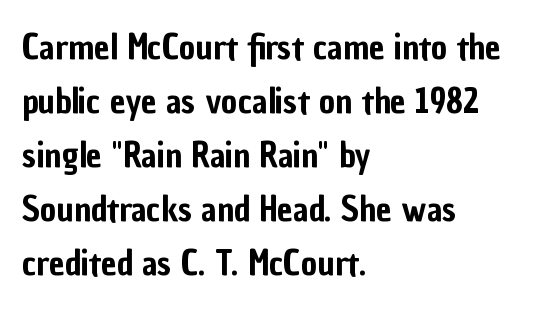
Q: Is the text italic (slanted)? A: No, it is upright.
Q: Is the typeface a serif or a sans-serif typeface? A: Sans-serif.
Q: Is the text underlined? A: No.
Q: How is the paragraph aligned? A: Left-aligned.
Q: Is the spacing between letters normal or unusually wide? A: Normal.
Q: Is the spacing between lines tight, normal or loose? A: Normal.
Q: Width (condensed, normal, or wide)? A: Condensed.
Q: Stroke contrast? A: Low.
Q: x-height? A: Medium.
Q: Monospaced? A: No.
